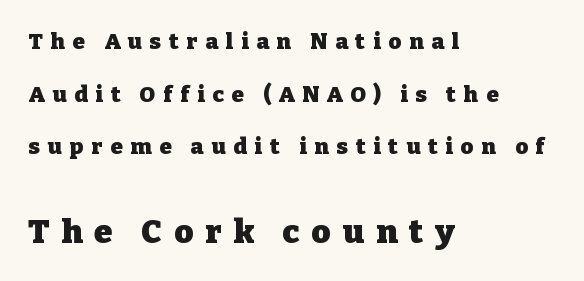
{"serif": "yes", "italic": "no", "bold": "yes", "weight": "heavy", "width": "normal", "stroke_contrast": "low", "x_height": "medium", "monospaced": "no", "underline": "no", "align": "left", "line_spacing": "loose", "line_spacing_ratio": 2.39, "letter_spacing": "wide", "letter_spacing_em": 0.36, "larger_block": "second", "size_ratio": 1.5, "glyph_px": 33}
